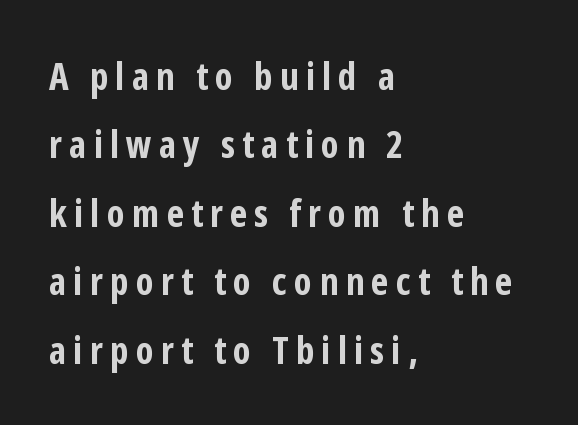
The image shows 38 px bold, condensed sans-serif type, upright; set left-aligned, line spacing 1.8x, not underlined; low stroke contrast and a medium x-height.
